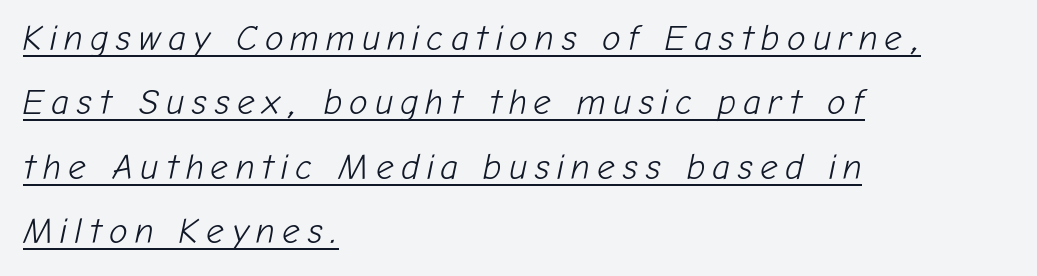
Q: Is the text bold? A: No.
Q: Is the text italic (slanted)? A: Yes, it leans right by about 12 degrees.
Q: Is the text underlined? A: Yes.
Q: How is the paragraph aligned? A: Left-aligned.
Q: Is the spacing between letters normal or unusually wide? A: Unusually wide.
Q: Width (condensed, normal, or wide)? A: Normal.
Q: Stroke contrast? A: Low.
Q: x-height? A: Medium.
Q: Monospaced? A: No.
